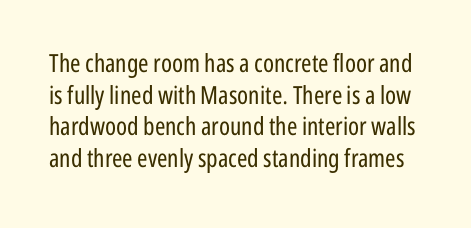
{"italic": "no", "bold": "no", "underline": "no", "line_spacing": "normal", "line_spacing_ratio": 1.27, "letter_spacing": "normal", "letter_spacing_em": 0.0, "glyph_px": 25}
